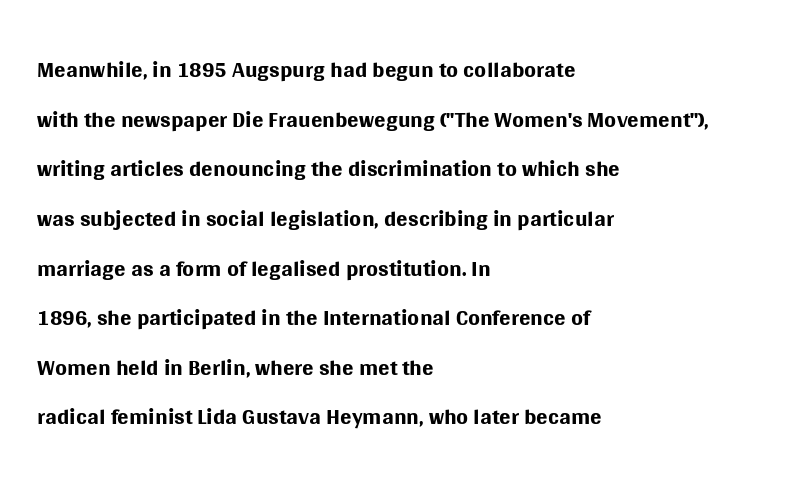
The image shows 34 px regular-weight sans-serif type, upright; set left-aligned, normal line spacing (1.46x), normal letter spacing, not underlined; medium stroke contrast and a large x-height.
